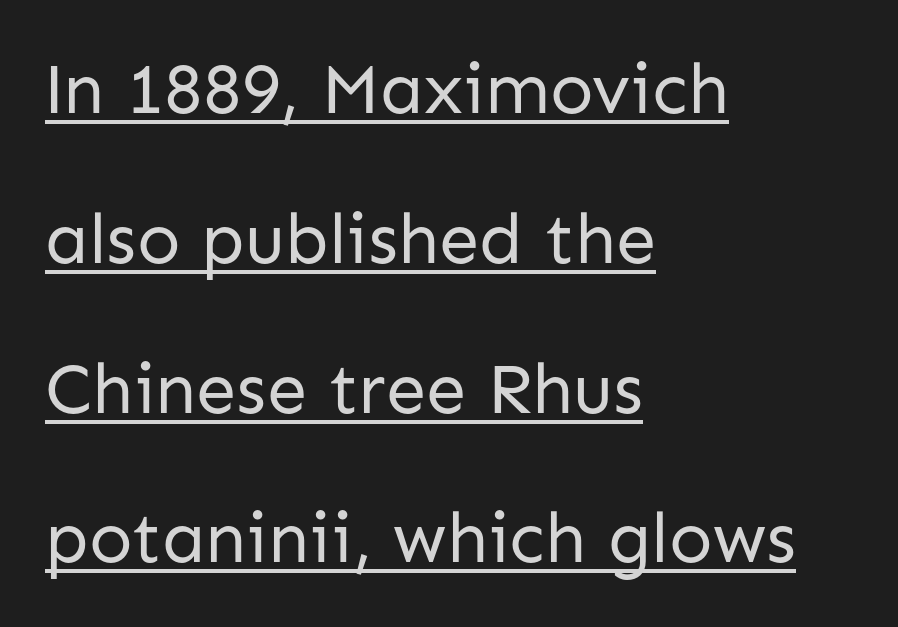
The image shows 72 px regular-weight sans-serif type, upright; set left-aligned, loose line spacing (2.08x), normal letter spacing, underlined; low stroke contrast and a medium x-height.
